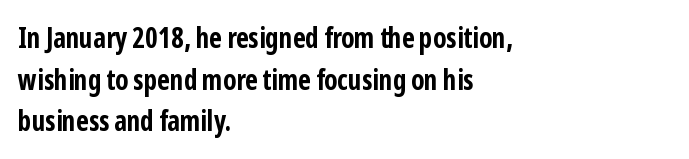
The image shows 28 px bold, condensed sans-serif type, upright; set left-aligned, normal line spacing (1.49x), normal letter spacing, not underlined; low stroke contrast and a medium x-height.
